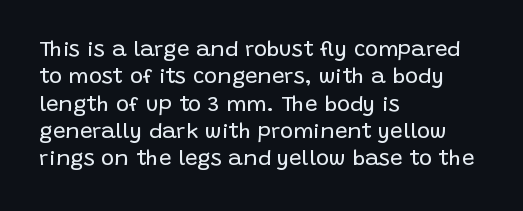
The image shows 22 px text type, upright; set left-aligned, line spacing 1.24x, normal letter spacing, not underlined.
